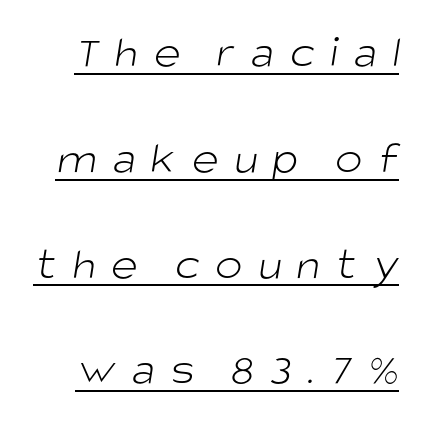
The image shows 46 px light sans-serif type; set loose line spacing (2.3x), unusually wide letter spacing (+0.34 em), underlined; low stroke contrast and a large x-height.
